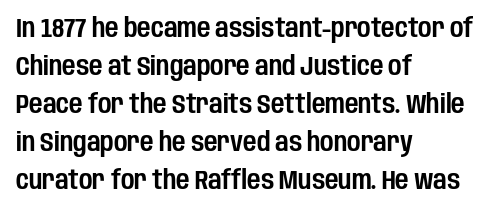
{"italic": "no", "underline": "no", "align": "left", "line_spacing": "normal", "line_spacing_ratio": 1.46, "letter_spacing": "normal", "letter_spacing_em": 0.0, "glyph_px": 26}
